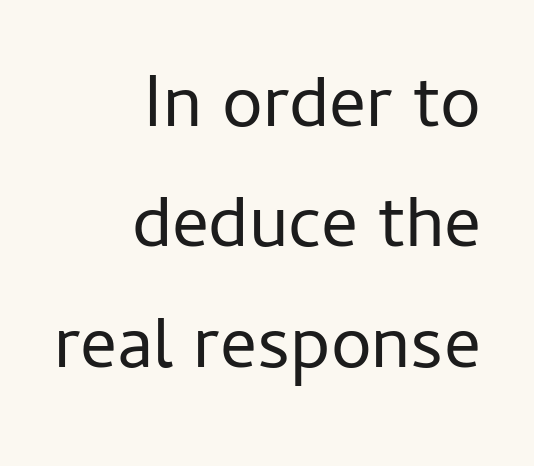
The letters stand upright; this is a roman face. Serif or sans? Sans — the stroke terminals are bare. The face used here is rendered with its standard letterfit. Here the designer chose a conventional face with non-uniform glyph widths.
